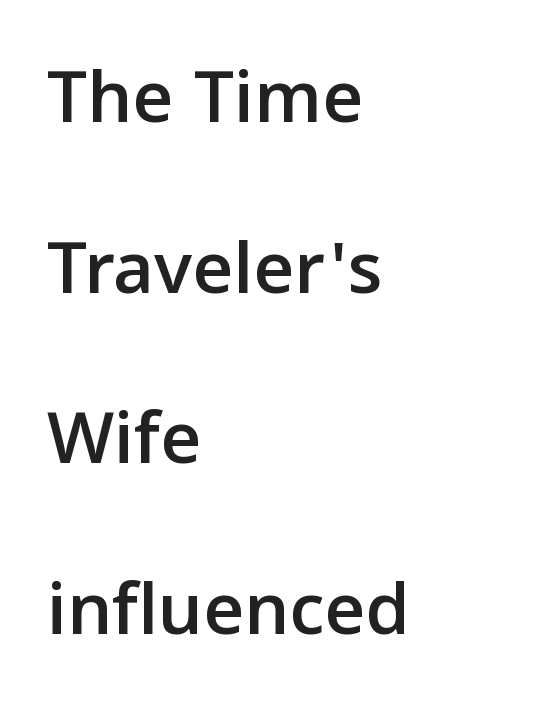
The letters stand straight up with perfectly vertical stems. The lines are quadded left. The space beneath each line is pristine and unruled. Rows of type keep a wide berth in the vertical direction. The text was rendered using a sans face with plain stroke endings. You could not count columns in this text — the font is proportionally spaced.
